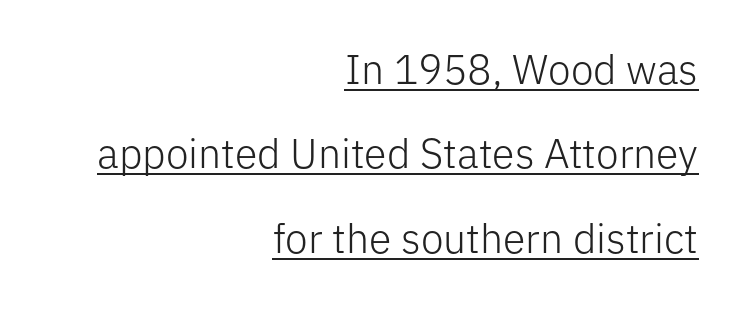
Layout note: lines flush right. Is this a heavy cut? Hardly; it is regular or lighter. Type style note: lacks serifs. Posture: vertical.
